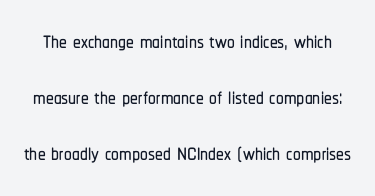
The image shows 31 px condensed sans-serif type, upright; set line spacing 1.81x, normal letter spacing, not underlined; low stroke contrast and a medium x-height.
